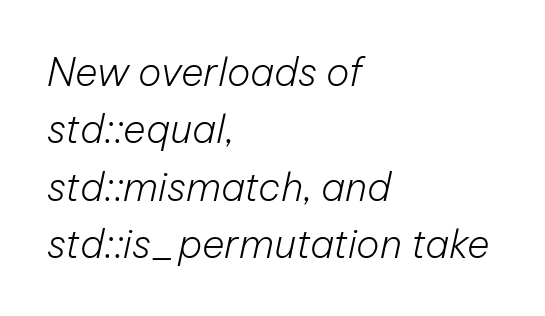
Decoration check: the copy has no underline. When letters slant like this, we call the style italic. Vertical stems look standard width or narrower in stroke. This block has exactly the height ordinary leading produces.
